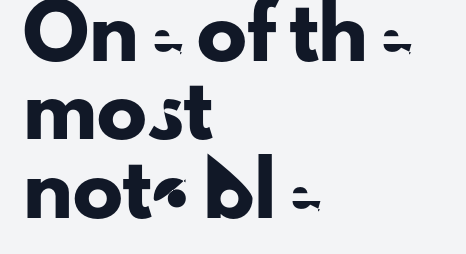
This sample is left-justified, so line endings fall wherever the words run out. Nothing unusual about the tracking: characters are spaced as the font intends. To sum up the face: it is a sans, with no serifs. Vertically, the passage feels balanced, rows spaced as you'd expect. If you drew a line through each stem, it would be perfectly vertical. Honestly, there is no underline to notice here at all.
